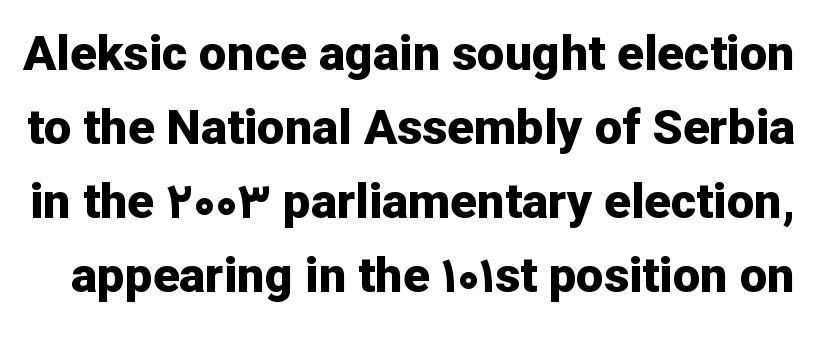
Heavy, bold letterforms. The rendering uses natural spacing where letterforms have individual widths. A bare baseline throughout the passage. Unlike italic type, these characters show no tilt at all.
